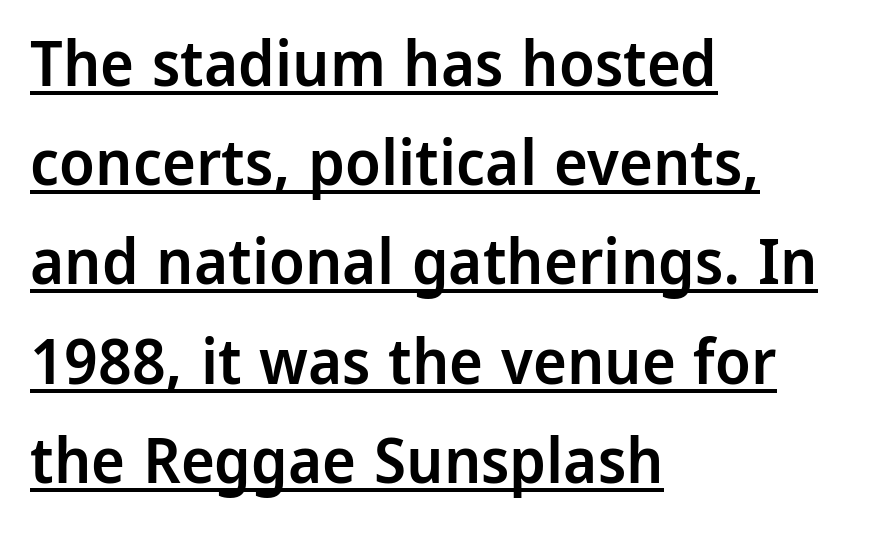
The image shows 64 px semibold sans-serif type, upright; set left-aligned, normal line spacing (1.55x), normal letter spacing, underlined; low stroke contrast and a medium x-height.
